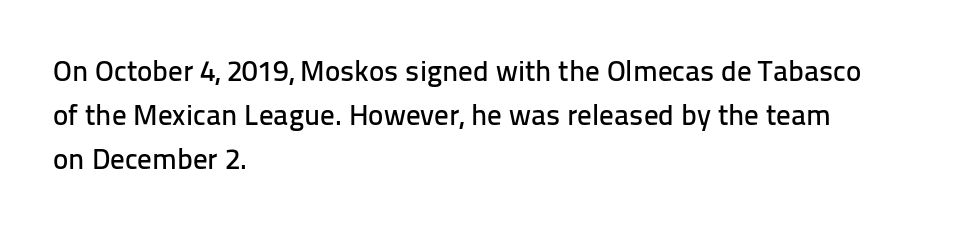
{"serif": "no", "italic": "no", "width": "normal", "stroke_contrast": "low", "x_height": "medium", "monospaced": "no", "underline": "no", "align": "left", "line_spacing": "normal", "line_spacing_ratio": 1.52, "letter_spacing": "normal", "letter_spacing_em": 0.0, "glyph_px": 29}
